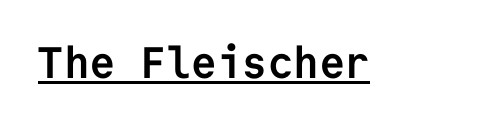
Underlined type. The typography opts for an upright posture over an oblique one. A typesetter would call this monospace, since all characters share one set width. The designer went with a sans here, leaving each stem footless. Here the glyphs are tracked normally, forming tight word shapes.
